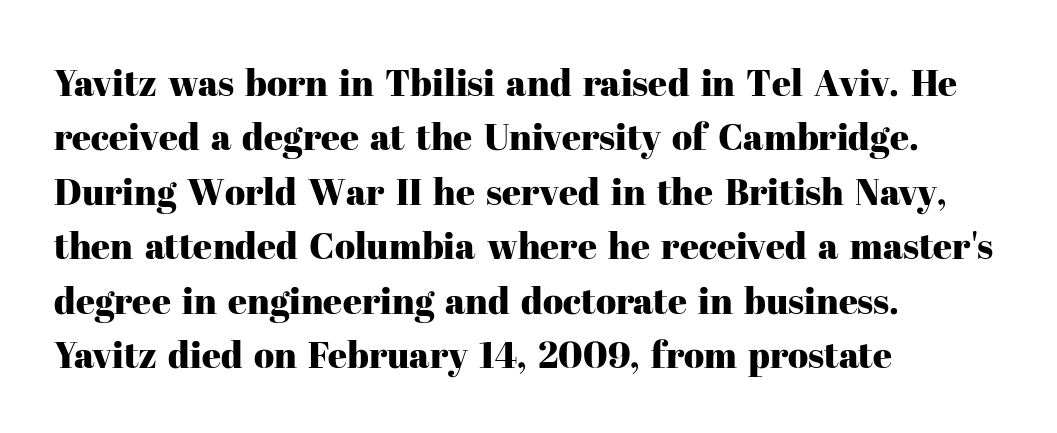
The image shows 37 px serif type, upright; set left-aligned, normal line spacing (1.47x), normal letter spacing, not underlined; high stroke contrast and a medium x-height.
